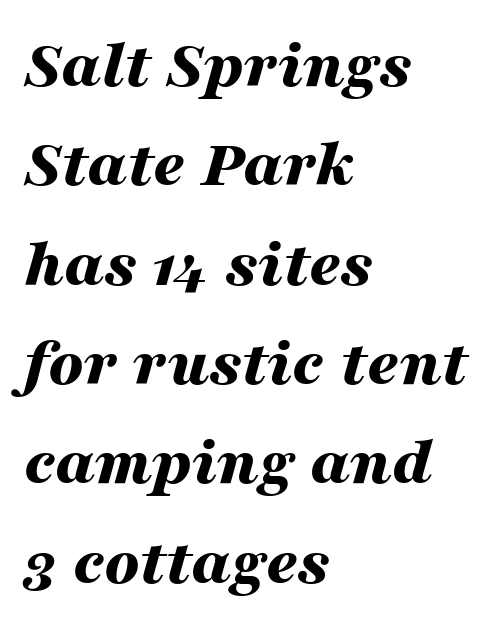
Q: Is the text bold? A: Yes.
Q: Is the text italic (slanted)? A: Yes, it leans right by about 16 degrees.
Q: Is the text underlined? A: No.
Q: How is the paragraph aligned? A: Left-aligned.
Q: Is the spacing between letters normal or unusually wide? A: Normal.
Q: Is the spacing between lines tight, normal or loose? A: Normal.
Q: Width (condensed, normal, or wide)? A: Wide.
Q: Stroke contrast? A: Medium.
Q: x-height? A: Medium.
Q: Monospaced? A: No.
